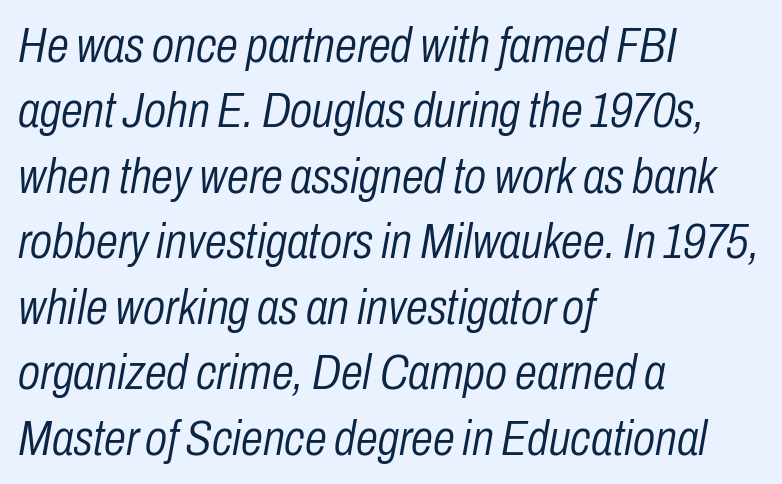
The image shows 50 px light, condensed type, italic (leaning right); set left-aligned, normal line spacing (1.31x), normal letter spacing, not underlined; low stroke contrast and a medium x-height.
